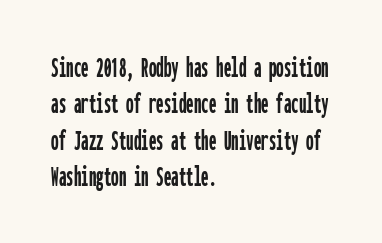
The image shows 30 px condensed sans-serif type, upright, monospaced; set left-aligned, line spacing 1.21x, normal letter spacing, not underlined; low stroke contrast and a medium x-height.
